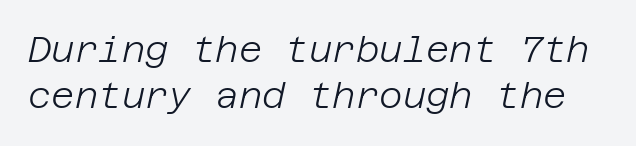
If you measured baseline to baseline, you'd find a middling distance. The characters are drawn with everyday or finer stroke widths. No word sits above an underline. The font's italic variant was chosen for this text. Students, note that the glyphs here touch the page at normal intervals.
